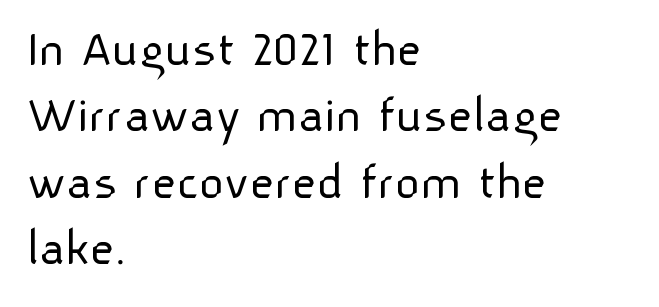
Q: Is the text bold? A: No.
Q: Is the text italic (slanted)? A: No, it is upright.
Q: Is the typeface a serif or a sans-serif typeface? A: Sans-serif.
Q: Is the text underlined? A: No.
Q: How is the paragraph aligned? A: Left-aligned.
Q: Is the spacing between letters normal or unusually wide? A: Normal.
Q: Width (condensed, normal, or wide)? A: Normal.
Q: Stroke contrast? A: Low.
Q: x-height? A: Medium.
Q: Monospaced? A: No.
